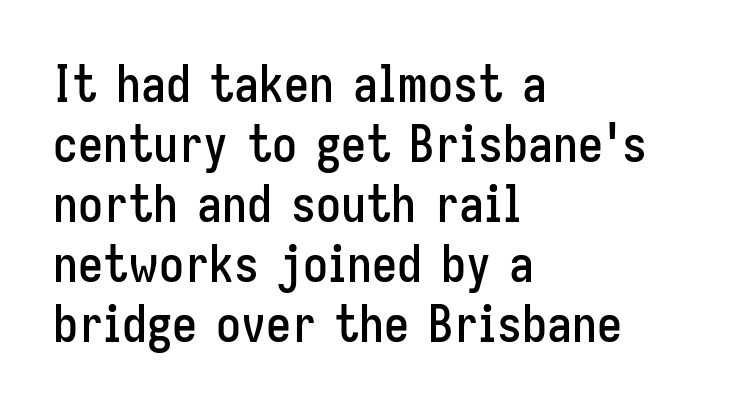
Q: Is the text italic (slanted)? A: No, it is upright.
Q: Is the typeface a serif or a sans-serif typeface? A: Sans-serif.
Q: Is the text underlined? A: No.
Q: How is the paragraph aligned? A: Left-aligned.
Q: Is the spacing between letters normal or unusually wide? A: Normal.
Q: Width (condensed, normal, or wide)? A: Condensed.
Q: Stroke contrast? A: Low.
Q: x-height? A: Medium.
Q: Monospaced? A: No.
